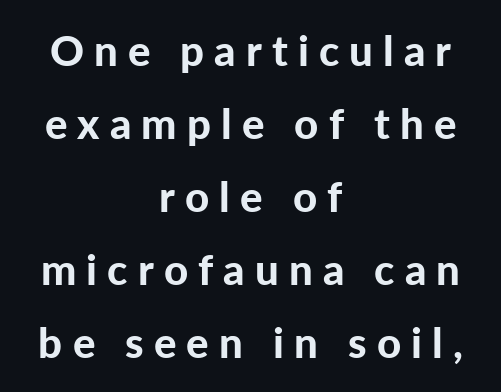
Q: Is the text bold? A: Yes.
Q: Is the text italic (slanted)? A: No, it is upright.
Q: Is the typeface a serif or a sans-serif typeface? A: Sans-serif.
Q: Is the text underlined? A: No.
Q: How is the paragraph aligned? A: Centered.
Q: Is the spacing between letters normal or unusually wide? A: Unusually wide.
Q: Width (condensed, normal, or wide)? A: Normal.
Q: Stroke contrast? A: Low.
Q: x-height? A: Medium.
Q: Monospaced? A: No.
